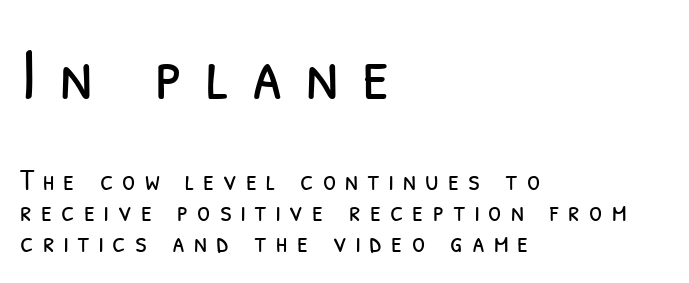
The passage shown stacks its lines with hardly any gap. Decoration check: the copy has no underline. No heavy texture on the line: the type isn't bold. The ragged edge is on the right, which tells us the setting is flush left.
